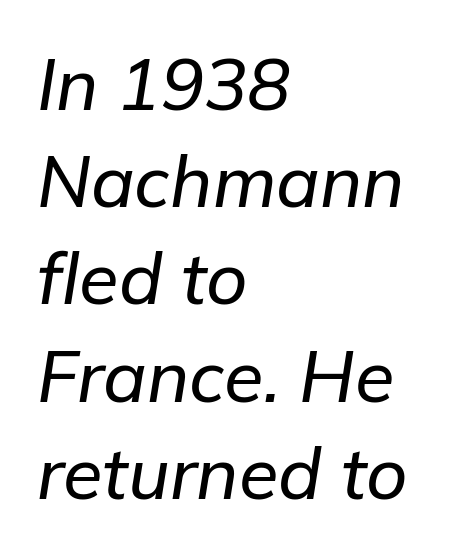
{"italic": "yes", "lean": "right", "slant_degrees": 9, "width": "normal", "stroke_contrast": "low", "x_height": "medium", "monospaced": "no", "underline": "no", "align": "left", "line_spacing": "normal", "line_spacing_ratio": 1.35, "letter_spacing": "normal", "letter_spacing_em": 0.0, "glyph_px": 72}
